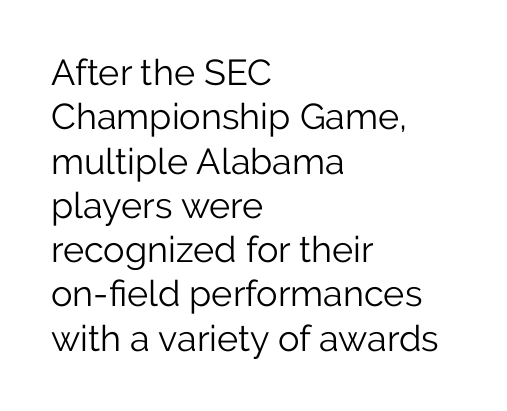
The image shows 36 px light sans-serif type, upright; set left-aligned, line spacing 1.23x, normal letter spacing, not underlined; low stroke contrast and a medium x-height.
